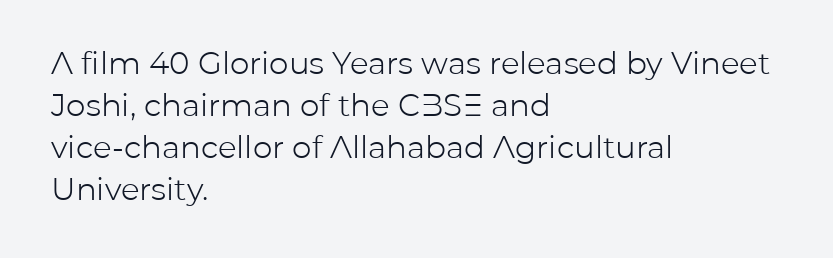
Q: Is the text bold? A: No.
Q: Is the text italic (slanted)? A: No, it is upright.
Q: Is the typeface a serif or a sans-serif typeface? A: Sans-serif.
Q: Is the text underlined? A: No.
Q: How is the paragraph aligned? A: Left-aligned.
Q: Is the spacing between letters normal or unusually wide? A: Normal.
Q: Is the spacing between lines tight, normal or loose? A: Normal.
Q: Width (condensed, normal, or wide)? A: Normal.
Q: Stroke contrast? A: Low.
Q: x-height? A: Medium.
Q: Monospaced? A: No.
